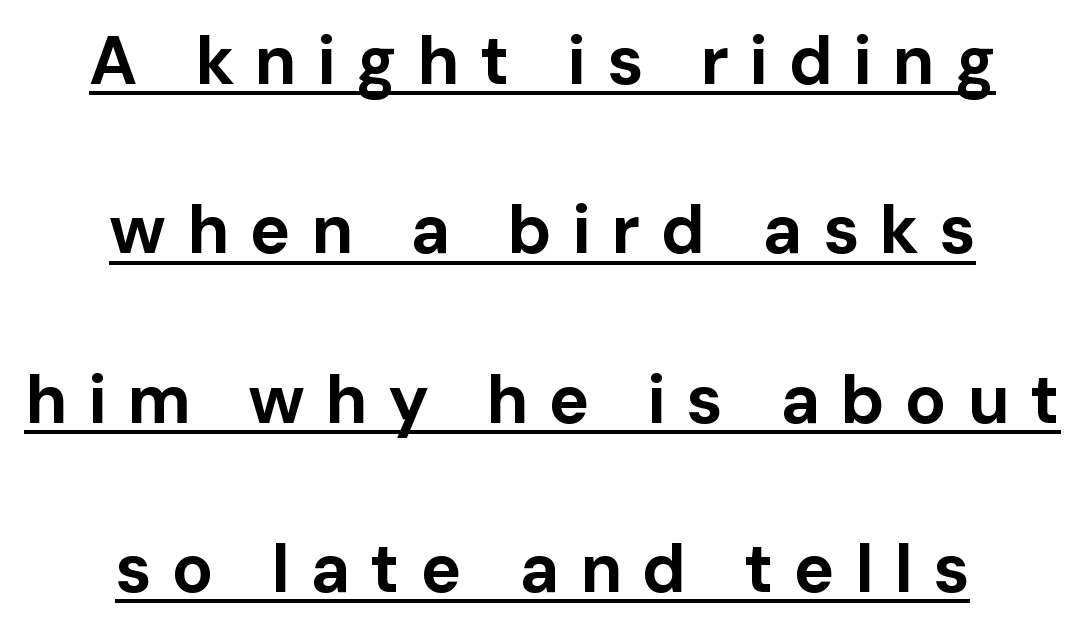
Q: Is the text bold? A: Yes.
Q: Is the text italic (slanted)? A: No, it is upright.
Q: Is the typeface a serif or a sans-serif typeface? A: Sans-serif.
Q: Is the text underlined? A: Yes.
Q: How is the paragraph aligned? A: Centered.
Q: Is the spacing between letters normal or unusually wide? A: Unusually wide.
Q: Is the spacing between lines tight, normal or loose? A: Loose.
Q: Width (condensed, normal, or wide)? A: Normal.
Q: Stroke contrast? A: Low.
Q: x-height? A: Medium.
Q: Monospaced? A: No.
